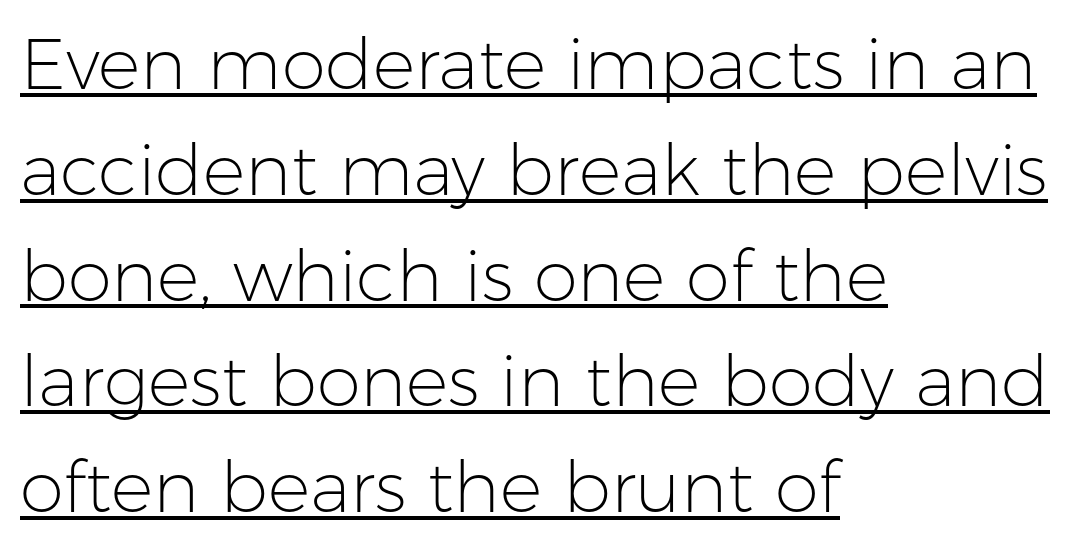
Q: Is the text bold? A: No.
Q: Is the text italic (slanted)? A: No, it is upright.
Q: Is the typeface a serif or a sans-serif typeface? A: Sans-serif.
Q: Is the text underlined? A: Yes.
Q: How is the paragraph aligned? A: Left-aligned.
Q: Is the spacing between letters normal or unusually wide? A: Normal.
Q: Is the spacing between lines tight, normal or loose? A: Normal.
Q: Width (condensed, normal, or wide)? A: Normal.
Q: Stroke contrast? A: Low.
Q: x-height? A: Medium.
Q: Monospaced? A: No.
